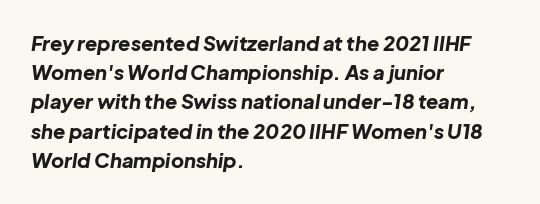
Q: Is the text bold? A: Yes.
Q: Is the text italic (slanted)? A: Yes, it leans right by about 8 degrees.
Q: Is the text underlined? A: No.
Q: How is the paragraph aligned? A: Left-aligned.
Q: Is the spacing between letters normal or unusually wide? A: Normal.
Q: Is the spacing between lines tight, normal or loose? A: Normal.
